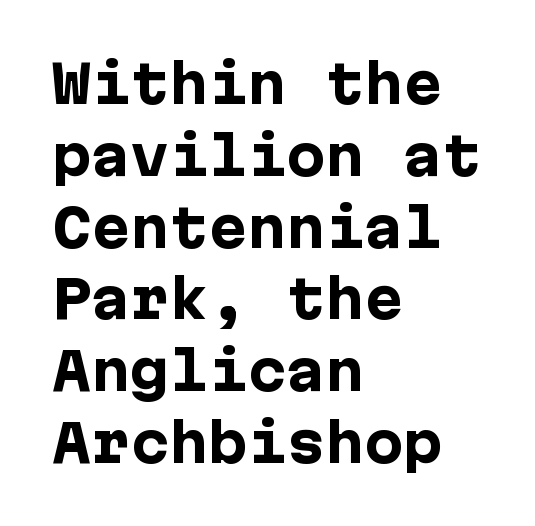
The image shows 52 px heavy sans-serif type, upright; set left-aligned, normal line spacing (1.38x), normal letter spacing, not underlined; low stroke contrast and a medium x-height.
